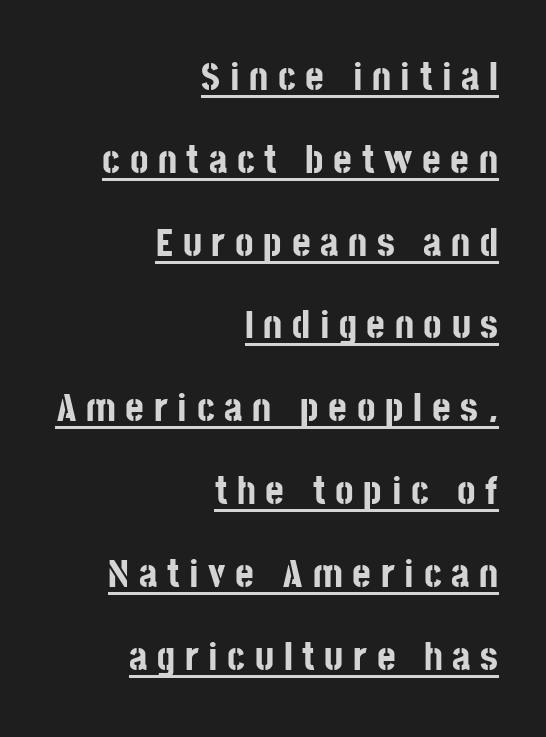
Notice how a bar underscores the lettering throughout. Loose tracking; the words dissolve into strings of separated letters. These lines are rendered in a variable-pitch font. Examine the stroke ends and you'll find no serifs. This sample uses an upright cut, with every glyph sitting square on the baseline. The lines in this sample share a right terminus and differ only in where they begin.
